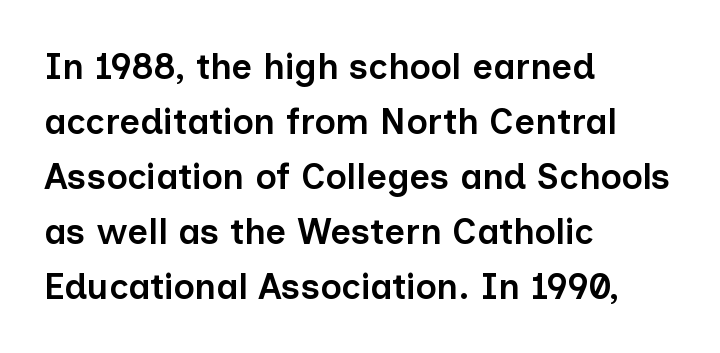
{"serif": "no", "italic": "no", "bold": "semi", "weight": "semibold", "width": "normal", "stroke_contrast": "low", "x_height": "medium", "monospaced": "no", "underline": "no", "align": "left", "line_spacing": "normal", "line_spacing_ratio": 1.53, "letter_spacing": "normal", "letter_spacing_em": 0.0, "glyph_px": 36}
